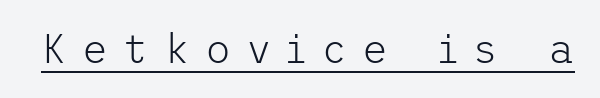
{"serif": "no", "italic": "no", "bold": "no", "weight": "light", "width": "normal", "stroke_contrast": "low", "x_height": "medium", "underline": "yes", "letter_spacing": "wide", "letter_spacing_em": 0.37, "glyph_px": 40}
